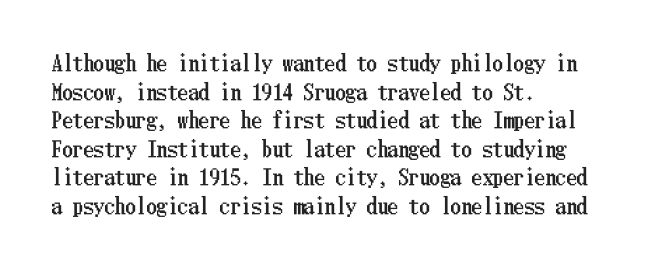
The image shows 21 px text type, upright; set left-aligned, normal line spacing (1.36x), normal letter spacing, not underlined.
